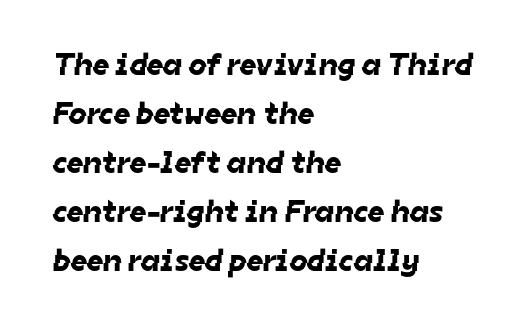
{"serif": "no", "width": "normal", "stroke_contrast": "low", "x_height": "medium", "monospaced": "no", "underline": "no", "align": "left", "line_spacing": "normal", "line_spacing_ratio": 1.53, "letter_spacing": "normal", "letter_spacing_em": 0.0, "glyph_px": 32}
